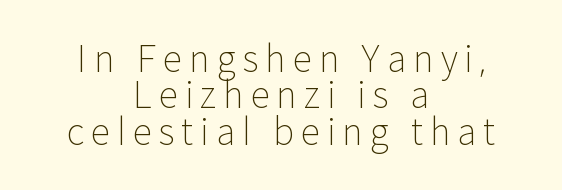
{"serif": "no", "italic": "no", "bold": "no", "weight": "light", "width": "normal", "stroke_contrast": "low", "x_height": "medium", "monospaced": "no", "underline": "no", "align": "center", "line_spacing": "tight", "line_spacing_ratio": 1.01, "glyph_px": 36}
